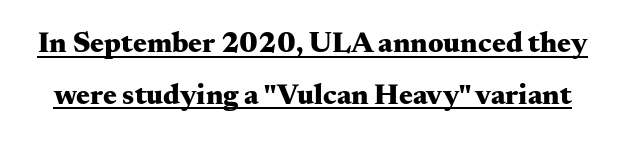
Words appear dense and cohesive because spacing is normal. The glyphs have the mass of a bold cut. In terms of posture, this sample is upright. A typesetter would label this face a serif. Do the characters align in a grid? No, the font is proportional. The rendering uses the underline text-decoration.
